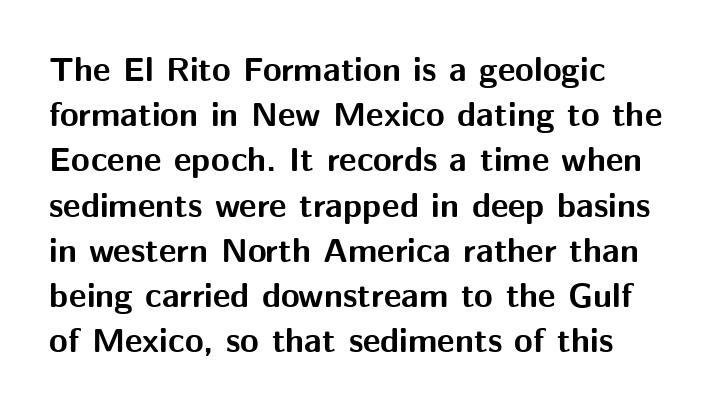
{"serif": "no", "italic": "no", "bold": "yes", "weight": "bold", "width": "normal", "stroke_contrast": "medium", "x_height": "medium", "monospaced": "no", "underline": "no", "align": "left", "line_spacing": "normal", "line_spacing_ratio": 1.33, "letter_spacing": "normal", "letter_spacing_em": 0.0, "glyph_px": 34}
